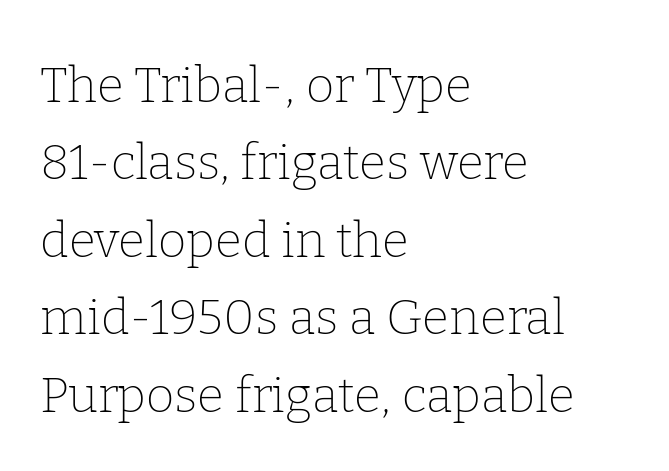
The letters advance in unequal steps, a hallmark of proportional type. This sample uses an upright cut, with every glyph sitting square on the baseline. The strokes are not fattened; the text isn't bold. Compared with a centered layout, this one pins lines to the left instead.
